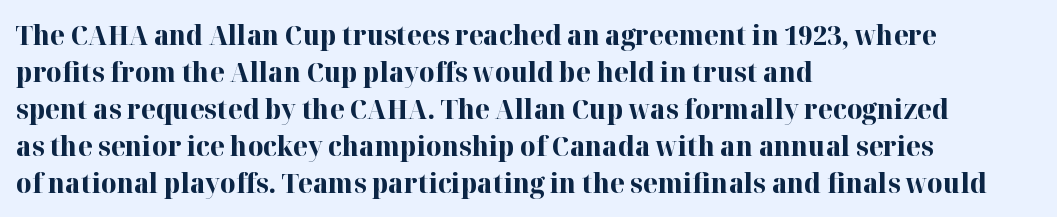
{"italic": "no", "bold": "yes", "underline": "no", "align": "left", "line_spacing": "normal", "line_spacing_ratio": 1.37, "letter_spacing": "normal", "letter_spacing_em": 0.0, "glyph_px": 27}
